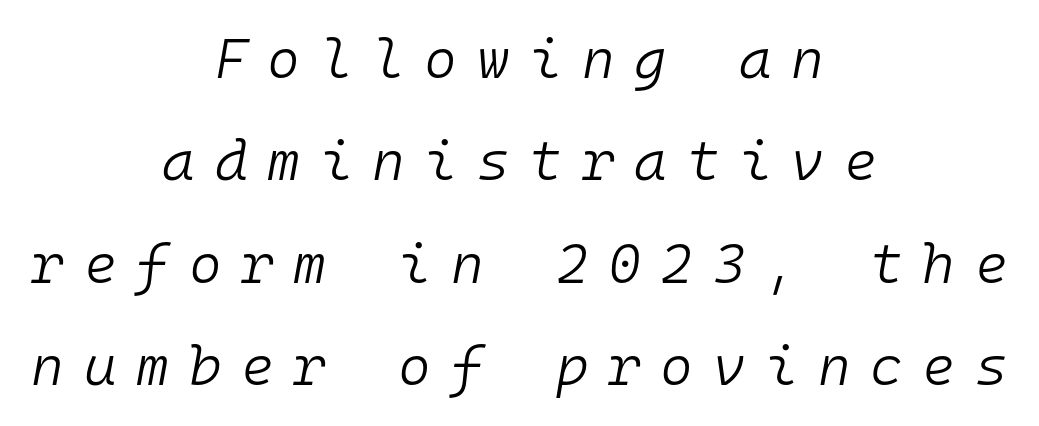
Compared with typical body copy, the letter spacing here is much looser. Unmarked baselines from the first word to the last. Which margin do the lines hug? Neither — every line sits in the middle. A typesetter would call this monospace, since all characters share one set width.
